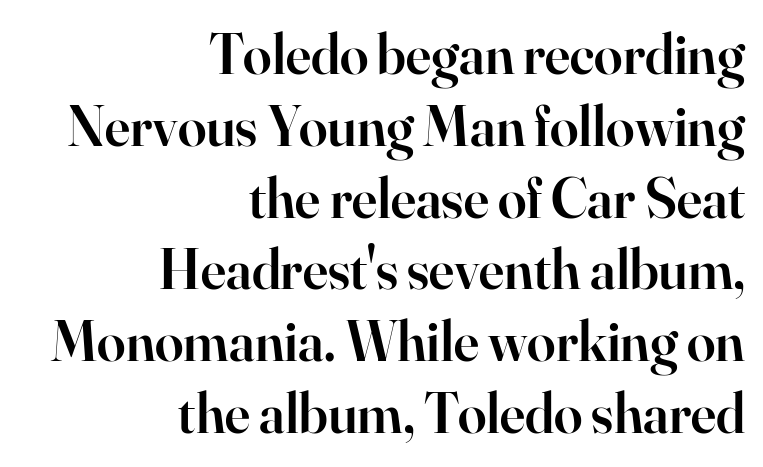
The image shows 57 px semibold serif type, upright; set right-aligned, normal line spacing (1.26x), normal letter spacing, not underlined; high stroke contrast and a small x-height.
